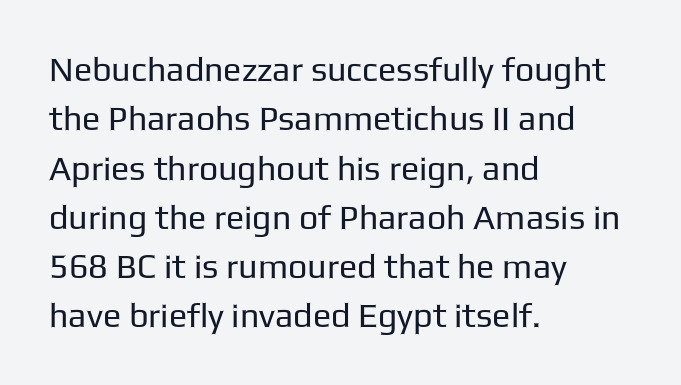
The image shows 34 px regular-weight sans-serif type, upright; set left-aligned, normal line spacing (1.45x), normal letter spacing, not underlined; low stroke contrast and a medium x-height.
